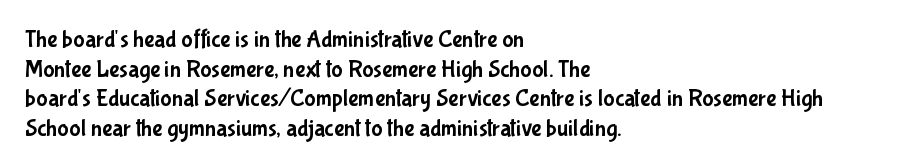
Q: Is the text italic (slanted)? A: No, it is upright.
Q: Is the text underlined? A: No.
Q: How is the paragraph aligned? A: Left-aligned.
Q: Is the spacing between letters normal or unusually wide? A: Normal.
